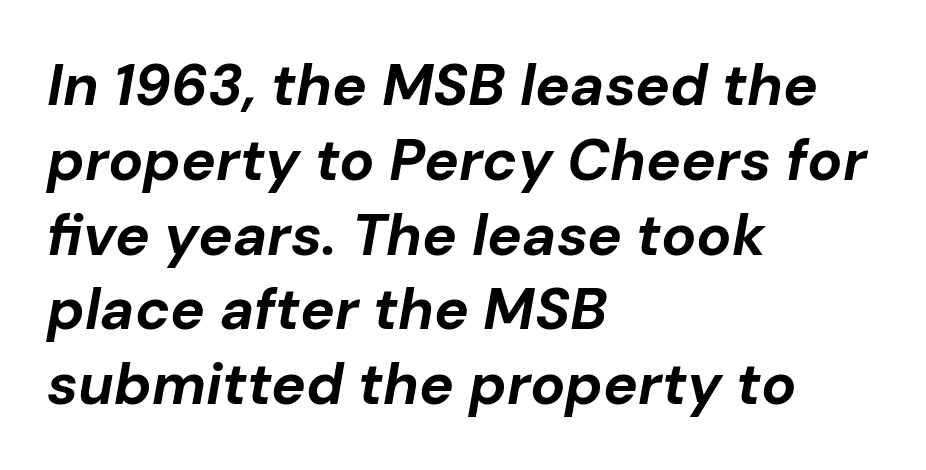
Beneath every word, the page is bare. Leftover space on each line is placed entirely after the last word. A typesetter would call this proportional, since set widths differ per character. On the weight axis this lands at bold, roughly 700. Horizontal bands of white between lines are of average thickness. The specimen reads as italic at a glance.
